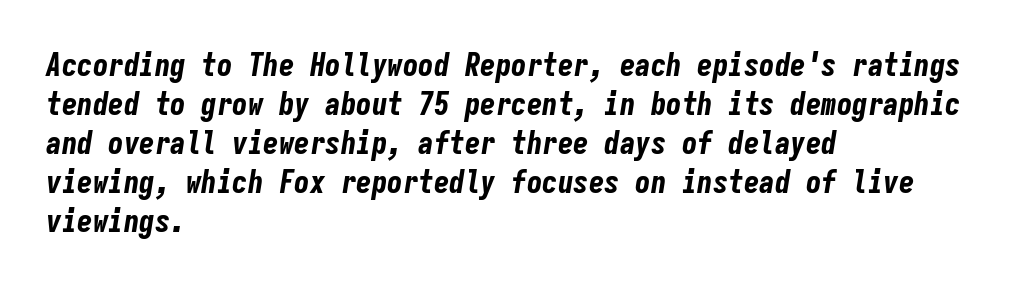
The rendering uses typewriter-style spacing with identical character cells. The axis of the letterforms is tilted away from vertical. Vertical spacing — default. Decoration check: the copy has no underline. The setting favours the left margin, as ordinary paragraphs usually do. These lines carry a lot of weight — the face is fully bold.
